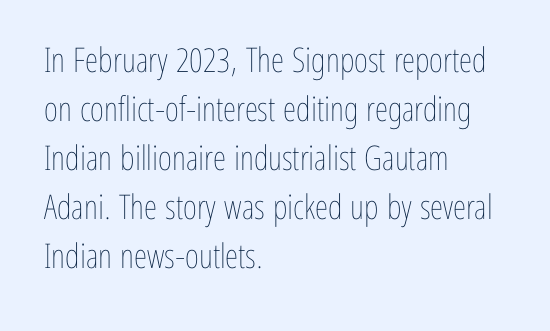
Compared with typical paragraphs, the rows here are spaced about the same. A typesetter would call this proportional, since set widths differ per character. Weight: not bold — regular or lighter. Between one letter and the next there's only the usual sliver of space.
